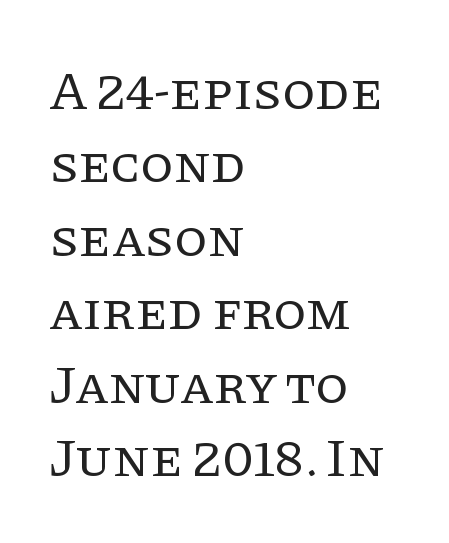
Q: Is the text bold? A: No.
Q: Is the text italic (slanted)? A: No, it is upright.
Q: Is the typeface a serif or a sans-serif typeface? A: Serif.
Q: Is the text underlined? A: No.
Q: How is the paragraph aligned? A: Left-aligned.
Q: Is the spacing between letters normal or unusually wide? A: Normal.
Q: Is the spacing between lines tight, normal or loose? A: Normal.
Q: Width (condensed, normal, or wide)? A: Normal.
Q: Stroke contrast? A: Low.
Q: x-height? A: Large.
Q: Monospaced? A: No.
